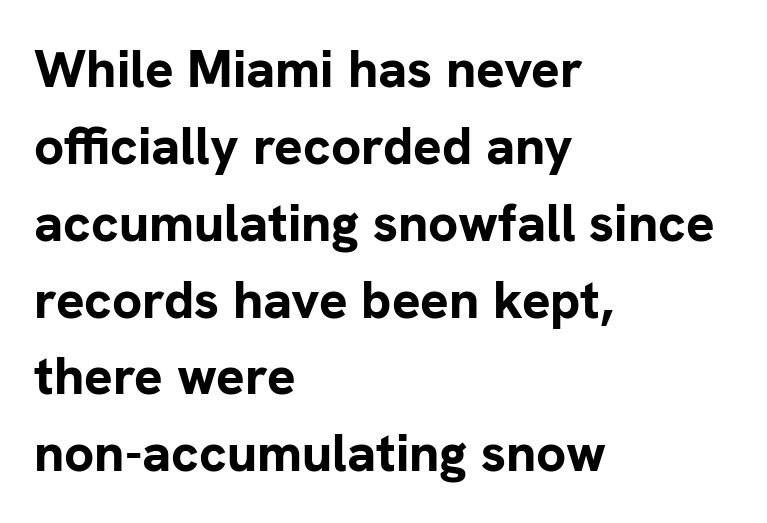
Here the designer chose a conventional face with non-uniform glyph widths. The letterforms sit shoulder to shoulder at normal distance. Baseline-to-baseline distance is the conventional proportion of letter height. A student would call this left alignment; a typographer would say flush left, rag right. This sample uses a sans-serif face. Heavy, bold letterforms.
